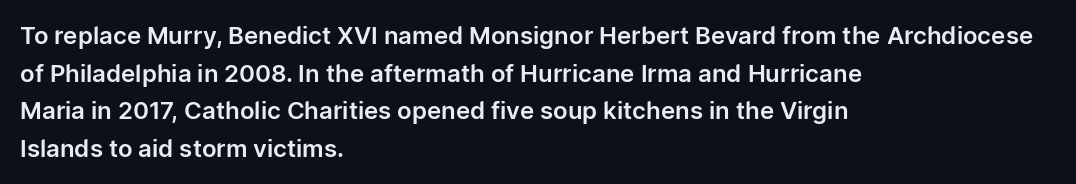
{"italic": "no", "underline": "no", "align": "left", "line_spacing": "normal", "line_spacing_ratio": 1.57, "letter_spacing": "normal", "letter_spacing_em": 0.0, "glyph_px": 24}
